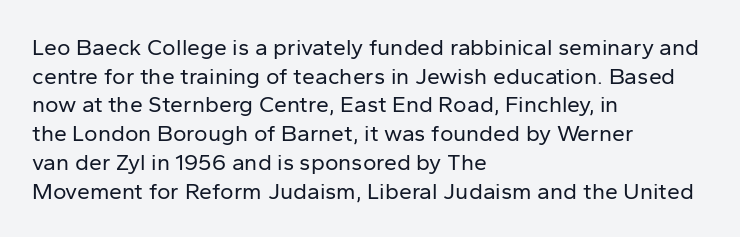
{"italic": "no", "bold": "no", "underline": "no", "align": "left", "line_spacing": "normal", "line_spacing_ratio": 1.25, "letter_spacing": "normal", "letter_spacing_em": 0.0, "glyph_px": 23}
